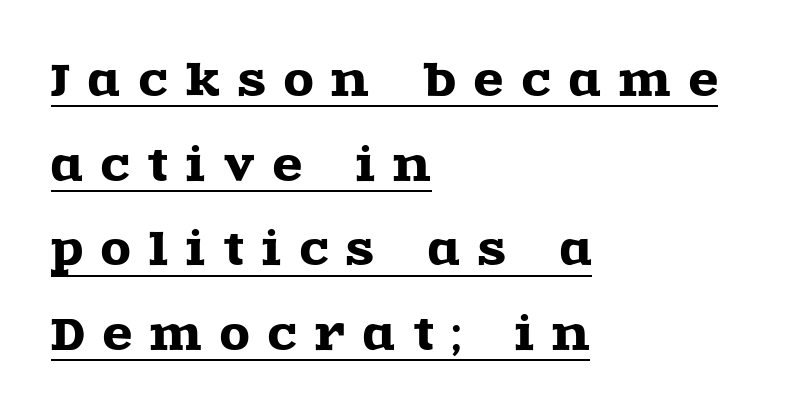
The image shows 43 px wide serif type, upright; set left-aligned, loose line spacing (1.97x), unusually wide letter spacing (+0.43 em), underlined; a large x-height.
